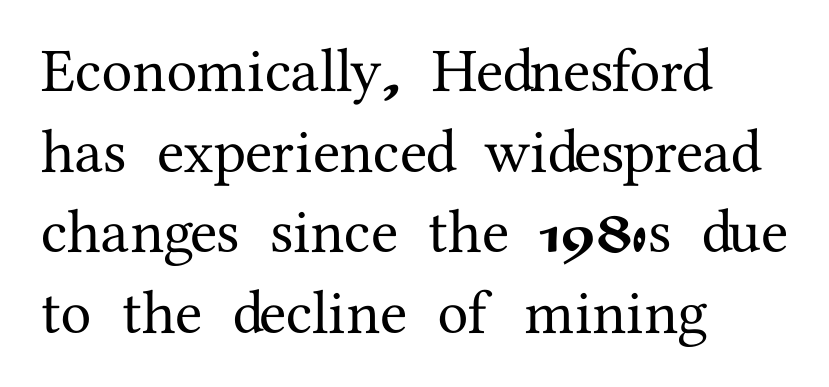
A typesetter would call this proportional, since set widths differ per character. Successive baselines arrive at the customary interval. Rule under the text: the space is simply empty. The passage is arranged the way most books set body copy — flush left. The type family on display is of the serif kind. The type sits square on the baseline with zero lean.
